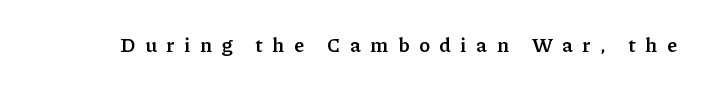
Q: Is the text bold? A: Yes.
Q: Is the text italic (slanted)? A: No, it is upright.
Q: Is the text underlined? A: No.
Q: Is the spacing between letters normal or unusually wide? A: Unusually wide.
